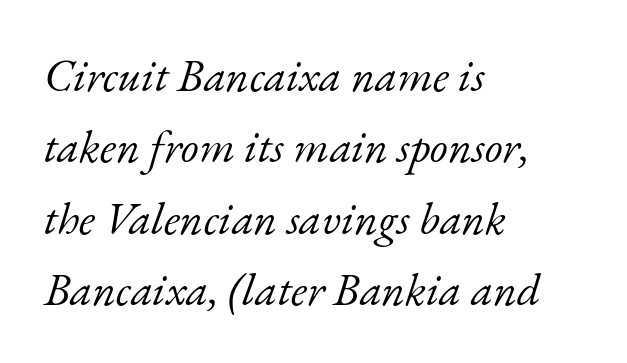
The face used here is rendered with its standard letterfit. Style check: oblique. The specimen omits any rule beneath the text block's lines. You can tell from the footed stems that serif type was used.
